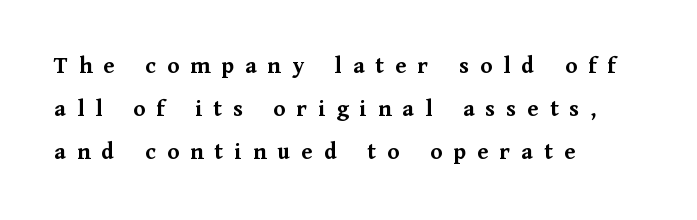
Does the copy run flush right? No — it runs flush left. You can tell it's not italic because the verticals are truly vertical. Thick stems and heavy bowls — unmistakably bold. Check under the words: just untouched page. Honestly, the letter spacing is so wide it's the main thing you notice.
